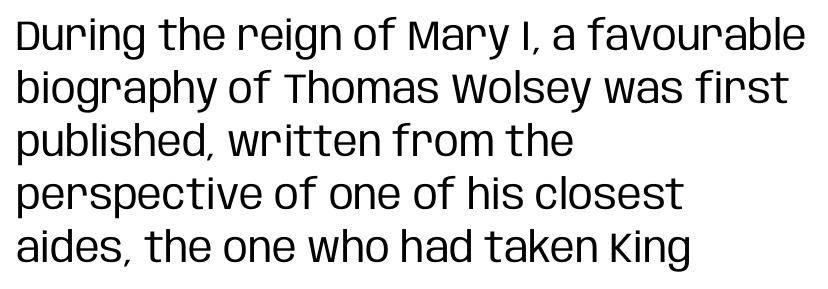
Q: Is the text bold? A: No.
Q: Is the text italic (slanted)? A: No, it is upright.
Q: Is the typeface a serif or a sans-serif typeface? A: Sans-serif.
Q: Is the text underlined? A: No.
Q: How is the paragraph aligned? A: Left-aligned.
Q: Is the spacing between letters normal or unusually wide? A: Normal.
Q: Is the spacing between lines tight, normal or loose? A: Normal.
Q: Width (condensed, normal, or wide)? A: Condensed.
Q: Stroke contrast? A: Low.
Q: x-height? A: Large.
Q: Monospaced? A: No.
